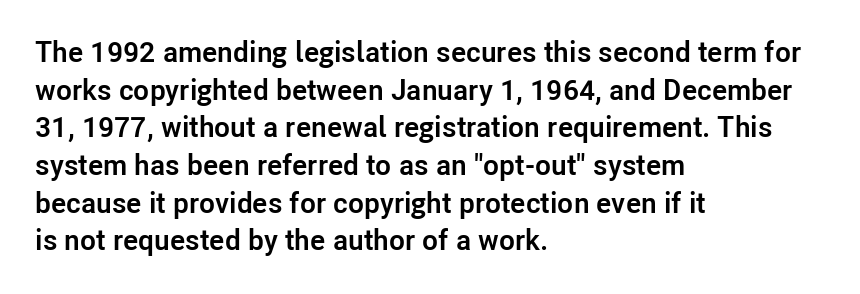
The image shows 29 px semibold sans-serif type, upright; set left-aligned, normal line spacing (1.3x), normal letter spacing, not underlined; low stroke contrast and a medium x-height.
